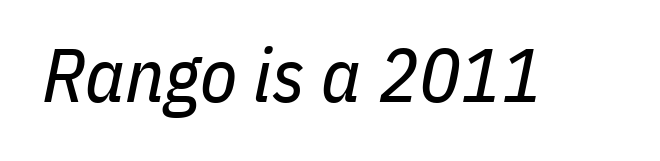
Q: Is the text bold? A: No.
Q: Is the text italic (slanted)? A: Yes, it leans right by about 11 degrees.
Q: Is the text underlined? A: No.
Q: Is the spacing between letters normal or unusually wide? A: Normal.
Q: Width (condensed, normal, or wide)? A: Condensed.
Q: Stroke contrast? A: Low.
Q: x-height? A: Medium.
Q: Monospaced? A: No.
